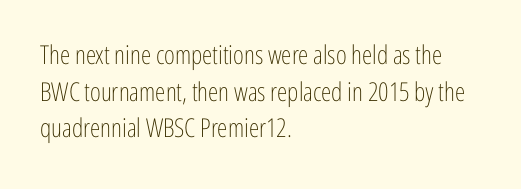
{"italic": "no", "bold": "no", "underline": "no", "align": "left", "line_spacing": "normal", "line_spacing_ratio": 1.41, "letter_spacing": "normal", "letter_spacing_em": 0.0, "glyph_px": 26}
